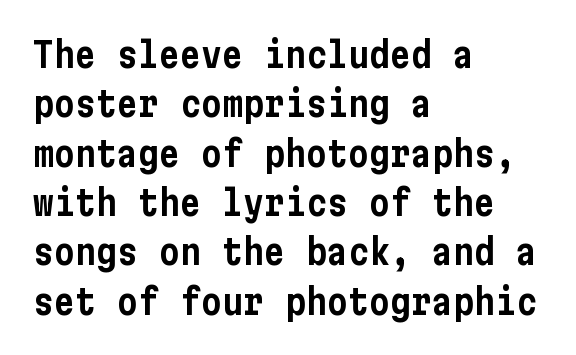
Each letter's strokes conclude bluntly, with no projecting serifs. This sample uses plain, unmodified letter spacing. The rag falls on the right side of this text block. The axis of the letterforms is exactly vertical.
